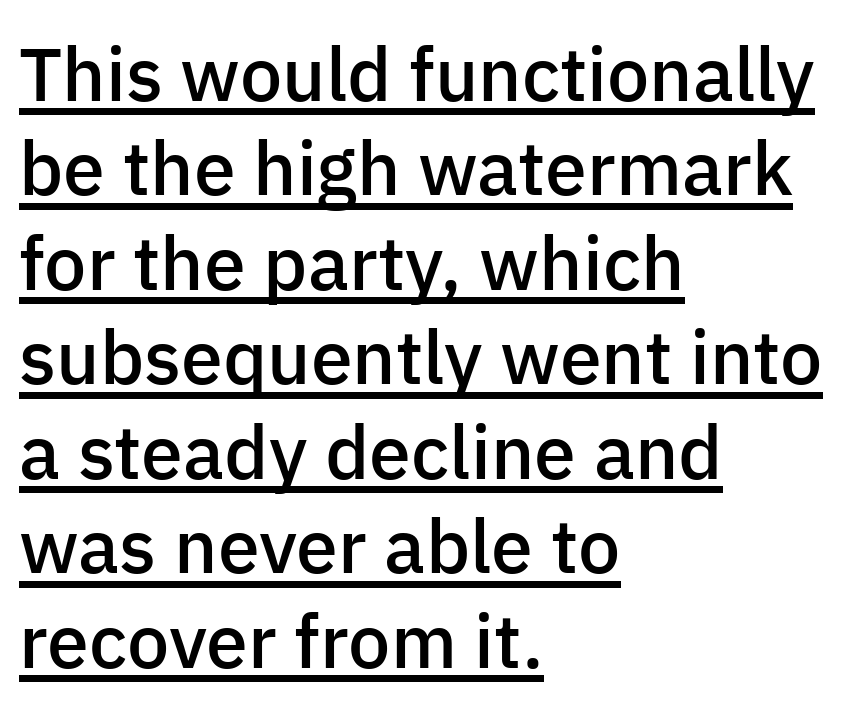
Notice how a bar underscores the lettering throughout. Notice how the stems are strictly vertical — no italics here. These words are printed semibold, heavier than regular yet not bold. The characters display no serif detailing; their extremities are plain.
